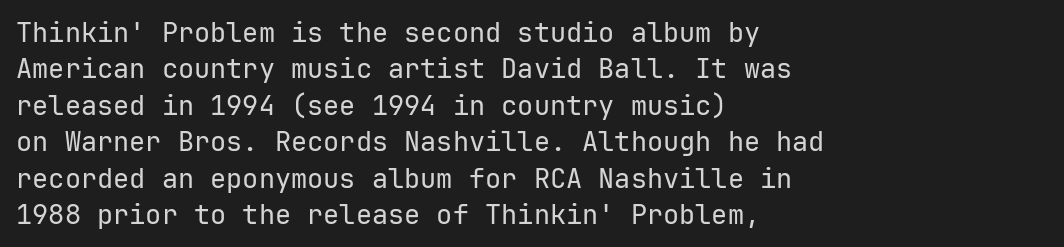
Q: Is the text bold? A: No.
Q: Is the text italic (slanted)? A: No, it is upright.
Q: Is the text underlined? A: No.
Q: How is the paragraph aligned? A: Left-aligned.
Q: Is the spacing between letters normal or unusually wide? A: Normal.
Q: Is the spacing between lines tight, normal or loose? A: Normal.
